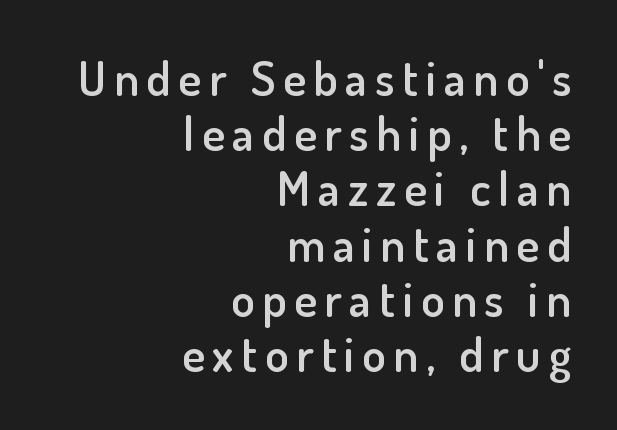
The space directly below the letters is spotless. These lines are rendered in a variable-pitch font. Emphasis by weight is partial: semibold. Quick note: interline space is minimal.
